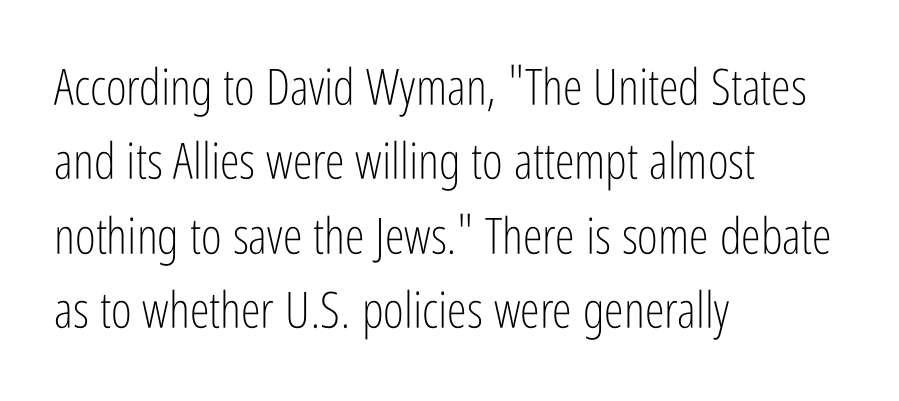
Q: Is the text bold? A: No.
Q: Is the text italic (slanted)? A: No, it is upright.
Q: Is the typeface a serif or a sans-serif typeface? A: Sans-serif.
Q: Is the text underlined? A: No.
Q: How is the paragraph aligned? A: Left-aligned.
Q: Is the spacing between letters normal or unusually wide? A: Normal.
Q: Is the spacing between lines tight, normal or loose? A: Normal.
Q: Width (condensed, normal, or wide)? A: Condensed.
Q: Stroke contrast? A: Low.
Q: x-height? A: Medium.
Q: Monospaced? A: No.
